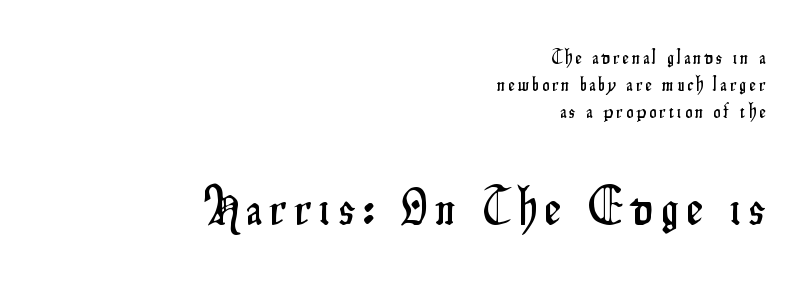
Caption: upper text group reduced, lower text group enlarged. Descender tails drop into unmarked territory. The setting favours the right margin, as signatures and pull-quotes sometimes do. The rendering uses natural spacing where letterforms have individual widths. Each new line begins a customary step beneath the previous one. The type family on display is of the sans-serif kind.
